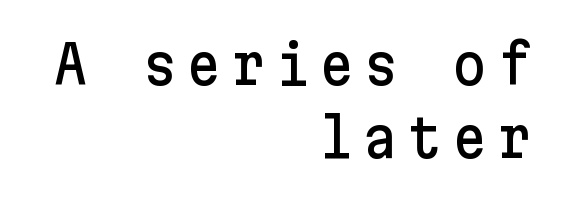
{"serif": "no", "italic": "no", "width": "normal", "stroke_contrast": "low", "x_height": "medium", "underline": "no", "align": "right", "line_spacing": "normal", "line_spacing_ratio": 1.36, "glyph_px": 54}
